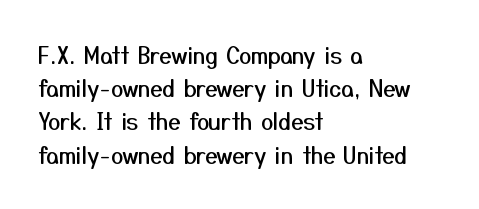
These lines keep a tight, regular rhythm from letter to letter. Vertical spacing — default. No word sits above an underline. The setting favours the left margin, as ordinary paragraphs usually do. The font's upright variant was chosen for this text.
